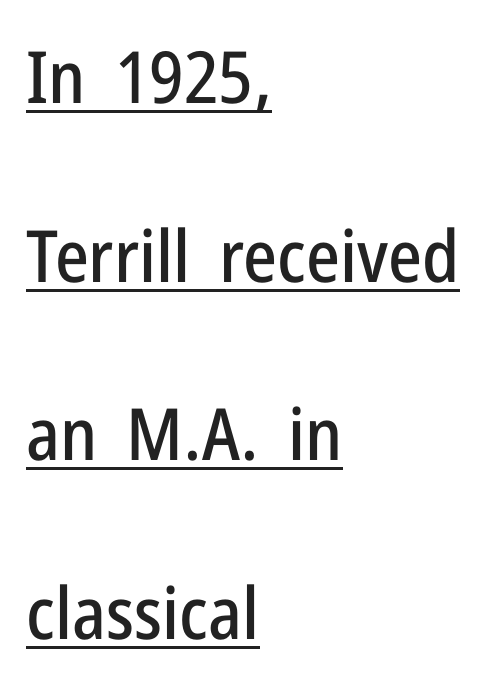
The image shows 72 px condensed sans-serif type, upright; set left-aligned, loose line spacing (2.48x), normal letter spacing, underlined; low stroke contrast and a medium x-height.
